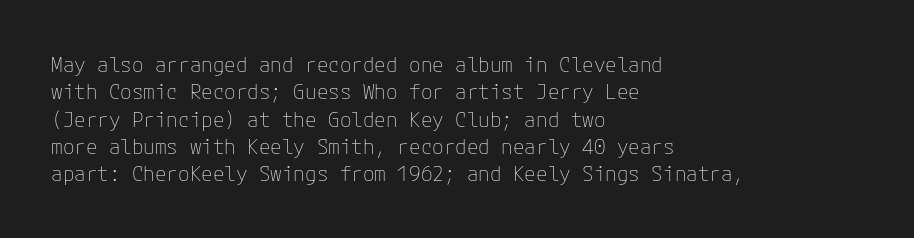
{"italic": "no", "bold": "no", "underline": "no", "align": "left", "line_spacing": "normal", "line_spacing_ratio": 1.3, "letter_spacing": "normal", "letter_spacing_em": 0.0, "glyph_px": 21}
